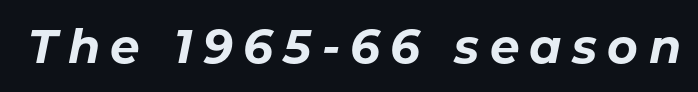
Display-style spreading of the glyphs; the letterfit is very open. No word sits above an underline. Character widths vary here, with narrow letters taking less room than wide ones. In terms of posture, this sample is oblique. Compared with an ordinary text face, these strokes are far heavier — a full bold.
